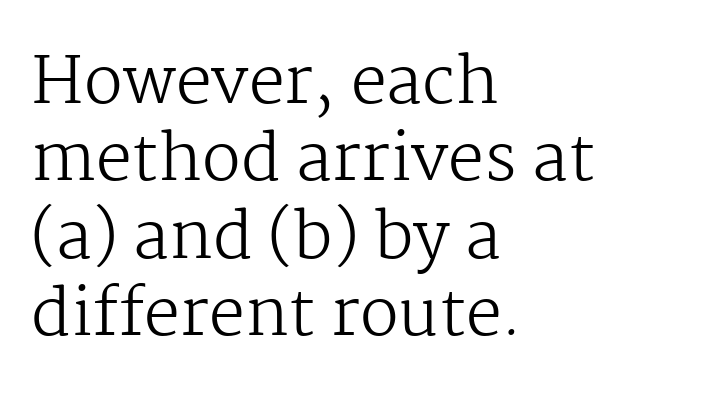
{"serif": "yes", "italic": "no", "bold": "no", "weight": "regular", "width": "normal", "stroke_contrast": "medium", "x_height": "medium", "monospaced": "no", "underline": "no", "align": "left", "line_spacing_ratio": 1.21, "letter_spacing": "normal", "letter_spacing_em": 0.0, "glyph_px": 64}
